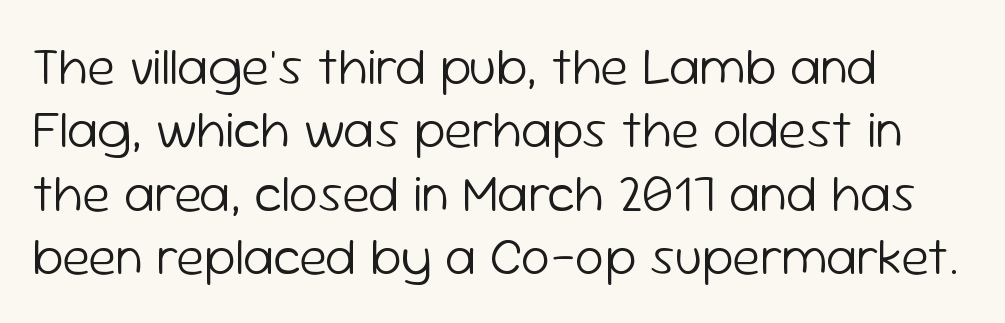
{"serif": "no", "italic": "no", "bold": "no", "weight": "light", "width": "normal", "stroke_contrast": "low", "x_height": "medium", "monospaced": "no", "underline": "no", "align": "left", "line_spacing_ratio": 1.22, "letter_spacing": "normal", "letter_spacing_em": 0.0, "glyph_px": 52}
